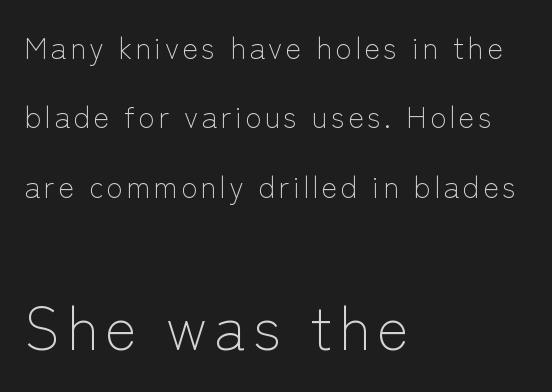
The face used here is proportionally spaced, like ordinary book or web type. The lettering holds an erect, upright posture throughout. The font family rendered here belongs to the sans-serif group. All the whitespace from short lines collects on the right.
